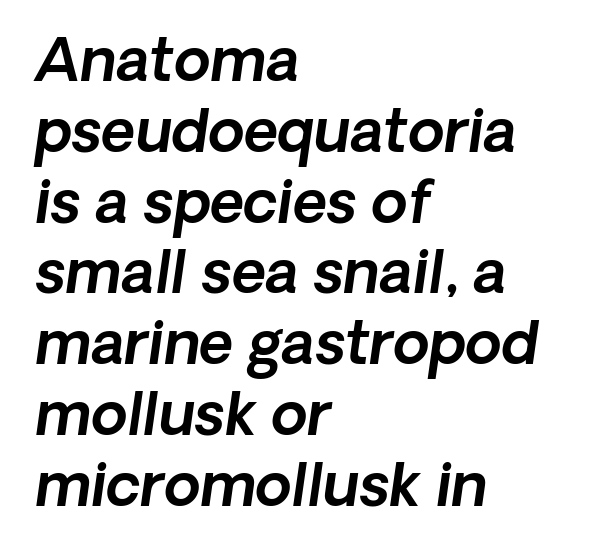
{"serif": "no", "width": "normal", "x_height": "medium", "monospaced": "no", "underline": "no", "align": "left", "line_spacing_ratio": 1.2, "letter_spacing": "normal", "letter_spacing_em": 0.0, "glyph_px": 59}
